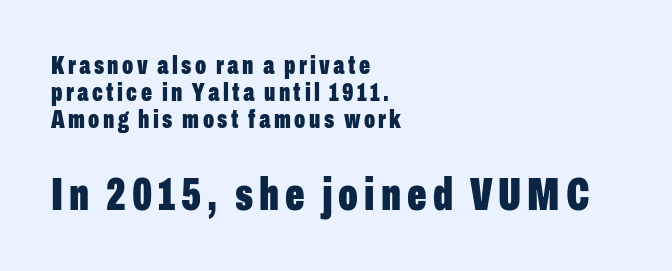
Line spacing here is tight. If you drew a ruler down the left edge, every line would touch it. It's the straight-up-and-down kind of type. Letters rest on an invisible, unmarked baseline. Examine the stroke ends and you'll find no serifs. Note: smaller setting up top, larger setting below.
